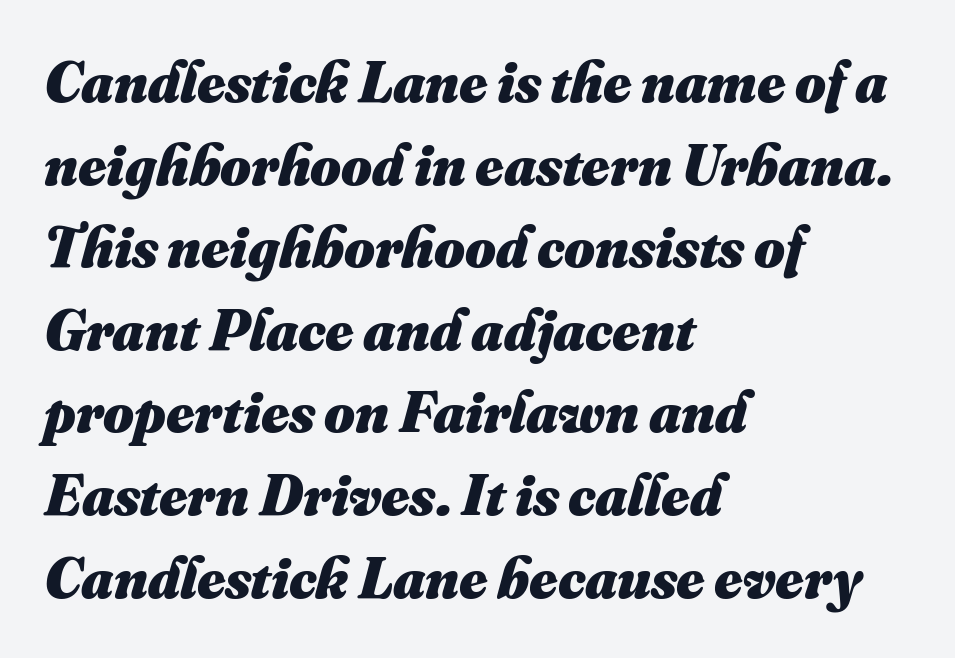
{"bold": "yes", "weight": "heavy", "width": "normal", "stroke_contrast": "medium", "x_height": "small", "monospaced": "no", "underline": "no", "align": "left", "line_spacing": "normal", "line_spacing_ratio": 1.4, "letter_spacing": "normal", "letter_spacing_em": 0.0, "glyph_px": 59}
